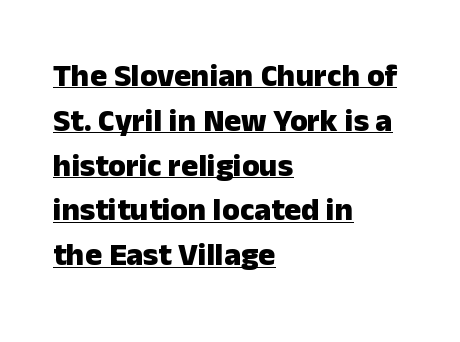
Q: Is the text bold? A: Yes.
Q: Is the text italic (slanted)? A: No, it is upright.
Q: Is the typeface a serif or a sans-serif typeface? A: Sans-serif.
Q: Is the text underlined? A: Yes.
Q: How is the paragraph aligned? A: Left-aligned.
Q: Is the spacing between letters normal or unusually wide? A: Normal.
Q: Is the spacing between lines tight, normal or loose? A: Normal.
Q: Width (condensed, normal, or wide)? A: Normal.
Q: Stroke contrast? A: Low.
Q: x-height? A: Medium.
Q: Monospaced? A: No.
